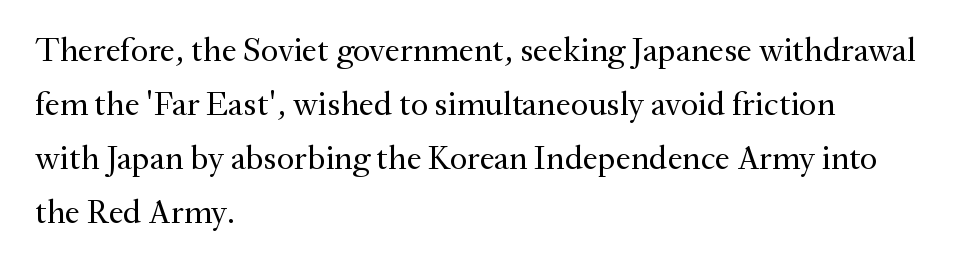
{"serif": "yes", "italic": "no", "bold": "no", "weight": "regular", "width": "normal", "stroke_contrast": "medium", "x_height": "small", "monospaced": "no", "underline": "no", "align": "left", "line_spacing": "normal", "line_spacing_ratio": 1.59, "letter_spacing": "normal", "letter_spacing_em": 0.0, "glyph_px": 34}
